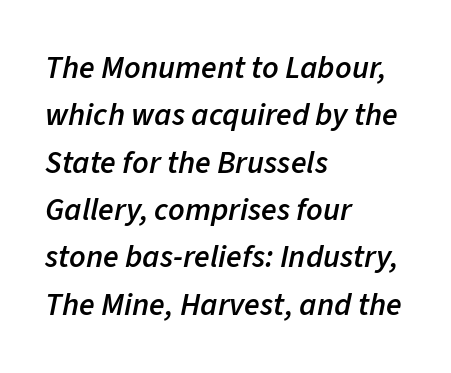
Stroke thickness is moderately raised; the sample reads as semibold. The whole block is typeset with a tilt. This sample is left-justified, so line endings fall wherever the words run out. Each new line begins a customary step beneath the previous one.
